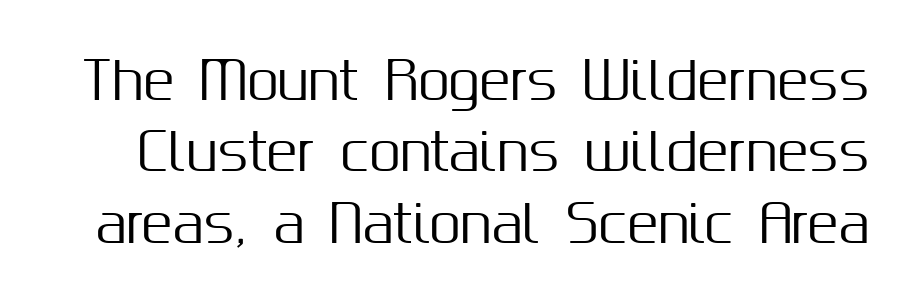
Each letter keeps its own natural width here, so spacing adapts to shape. The lines sit at an ordinary, default distance from one another. The rendering keeps characters at their native spacing. Quick note: not italic, upright. A bare baseline throughout the passage.
